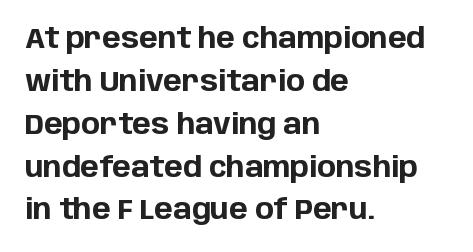
Q: Is the text bold? A: Yes.
Q: Is the text italic (slanted)? A: No, it is upright.
Q: Is the typeface a serif or a sans-serif typeface? A: Sans-serif.
Q: Is the text underlined? A: No.
Q: How is the paragraph aligned? A: Left-aligned.
Q: Is the spacing between letters normal or unusually wide? A: Normal.
Q: Is the spacing between lines tight, normal or loose? A: Normal.
Q: Width (condensed, normal, or wide)? A: Normal.
Q: Stroke contrast? A: Low.
Q: x-height? A: Large.
Q: Monospaced? A: No.
